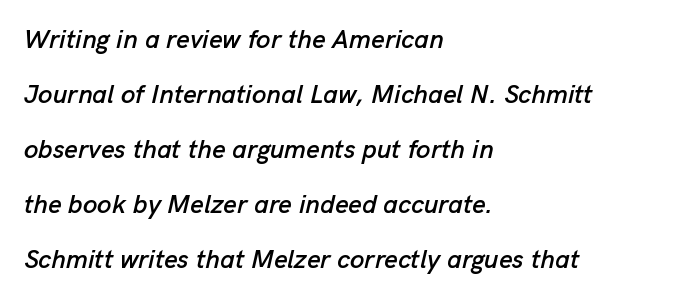
{"italic": "yes", "lean": "right", "slant_degrees": 13, "underline": "no", "align": "left", "line_spacing": "loose", "line_spacing_ratio": 2.12, "letter_spacing": "normal", "letter_spacing_em": 0.0, "glyph_px": 26}
